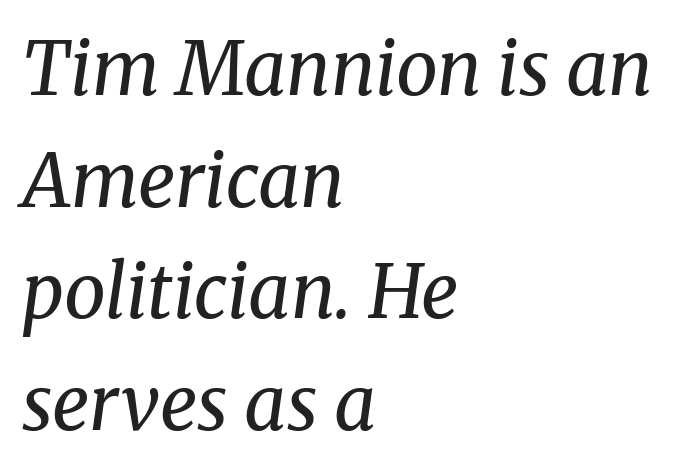
The letters advance in unequal steps, a hallmark of proportional type. The passage shown is not bold in any degree. Casual observation: everything's shoved over to the left. Quick note: interline space is typical.
